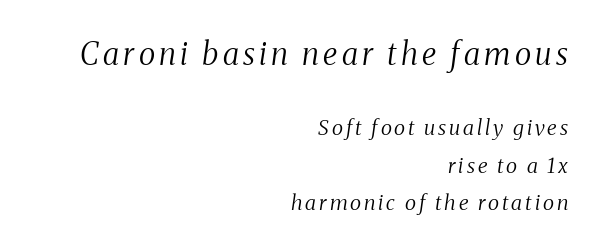
A flush-right, rag-left setting is used for this passage. Of the two passages, the one on top uses the larger point size. This sample has the flowing, uneven cadence of proportional lettering. The gap between lines stays unmarked.
